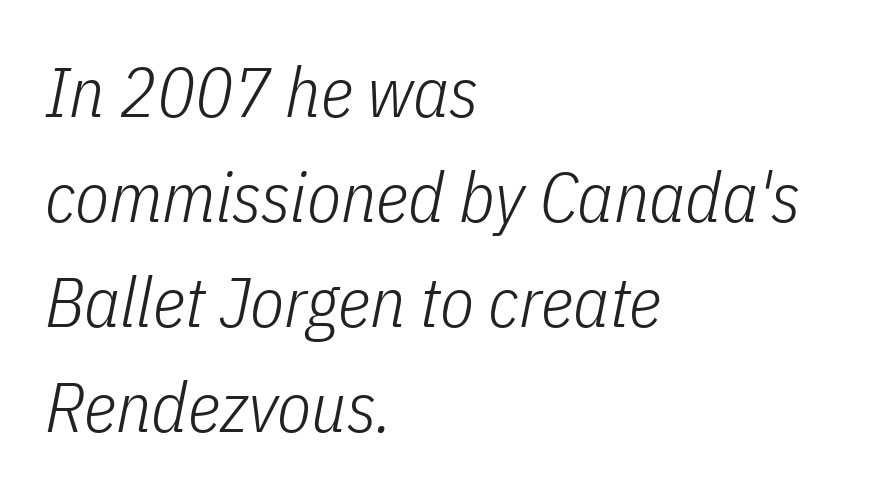
{"italic": "yes", "lean": "right", "slant_degrees": 11, "bold": "no", "weight": "light", "width": "condensed", "stroke_contrast": "low", "x_height": "medium", "monospaced": "no", "underline": "no", "align": "left", "line_spacing": "normal", "line_spacing_ratio": 1.5, "letter_spacing": "normal", "letter_spacing_em": 0.0, "glyph_px": 70}
